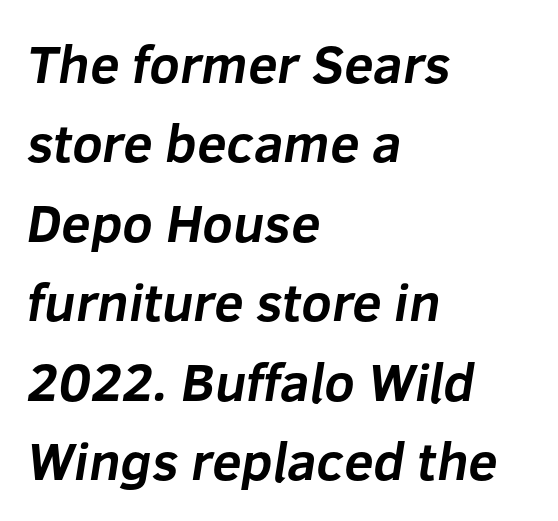
The image shows 53 px bold sans-serif type; set left-aligned, normal line spacing (1.5x), normal letter spacing, not underlined; low stroke contrast and a medium x-height.
